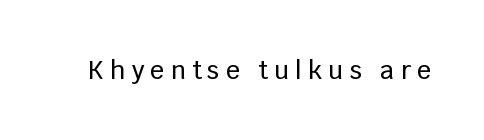
Q: Is the text italic (slanted)? A: No, it is upright.
Q: Is the text underlined? A: No.
Q: Is the spacing between letters normal or unusually wide? A: Unusually wide.
